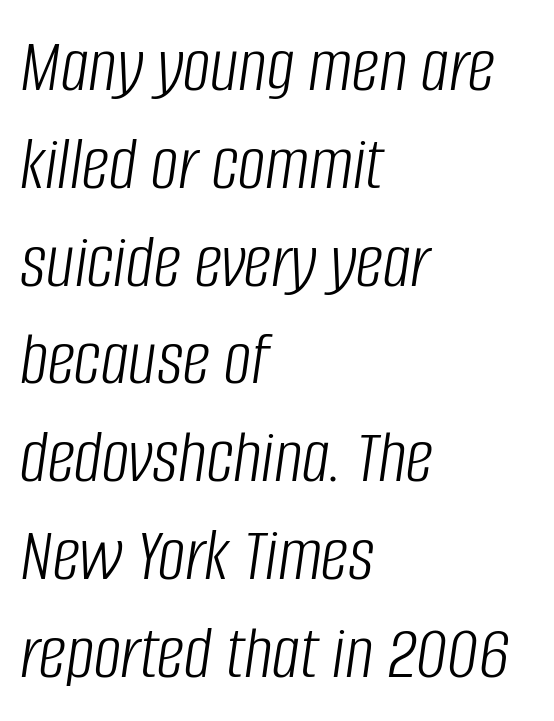
{"italic": "yes", "lean": "right", "slant_degrees": 8, "bold": "no", "weight": "light", "width": "condensed", "stroke_contrast": "low", "x_height": "large", "monospaced": "no", "underline": "no", "align": "left", "line_spacing": "normal", "line_spacing_ratio": 1.27, "letter_spacing": "normal", "letter_spacing_em": 0.0, "glyph_px": 77}
